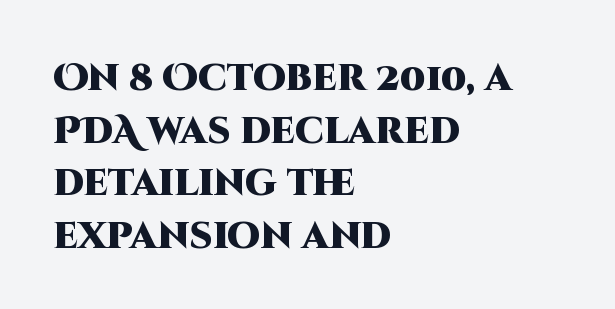
{"serif": "no", "italic": "no", "bold": "yes", "weight": "heavy", "width": "normal", "stroke_contrast": "high", "x_height": "large", "monospaced": "no", "underline": "no", "align": "left", "line_spacing": "normal", "line_spacing_ratio": 1.42, "letter_spacing": "normal", "letter_spacing_em": 0.0, "glyph_px": 37}
